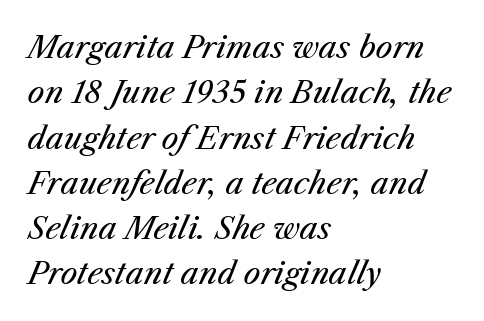
{"italic": "yes", "lean": "right", "slant_degrees": 25, "bold": "no", "weight": "regular", "width": "normal", "stroke_contrast": "medium", "x_height": "medium", "monospaced": "no", "underline": "no", "align": "left", "line_spacing": "normal", "line_spacing_ratio": 1.51, "letter_spacing": "normal", "letter_spacing_em": 0.0, "glyph_px": 30}
